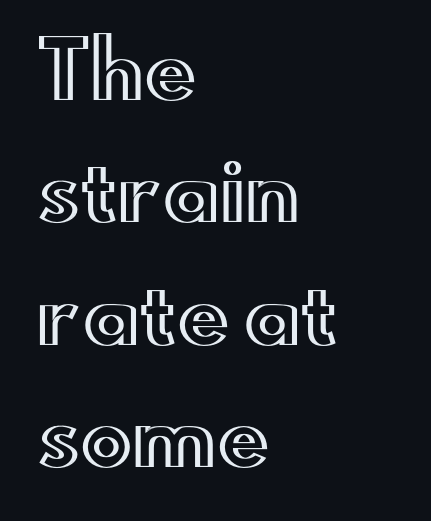
{"italic": "no", "width": "wide", "x_height": "small", "monospaced": "no", "underline": "no", "align": "left", "line_spacing": "normal", "line_spacing_ratio": 1.57, "letter_spacing": "normal", "letter_spacing_em": 0.0, "glyph_px": 78}
